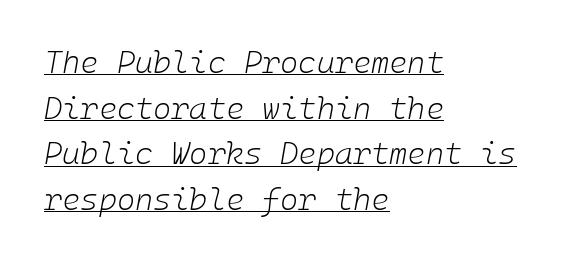
These lines sit exactly where default settings would place them. Line beginnings align vertically; line endings do not. If you drew a line through each stem, it would be angled. Does a line run under the words? Yes, clearly.
